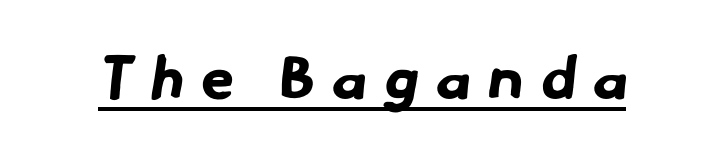
{"serif": "no", "bold": "yes", "weight": "bold", "width": "normal", "stroke_contrast": "low", "x_height": "small", "monospaced": "no", "underline": "yes", "letter_spacing": "wide", "letter_spacing_em": 0.29, "glyph_px": 60}
